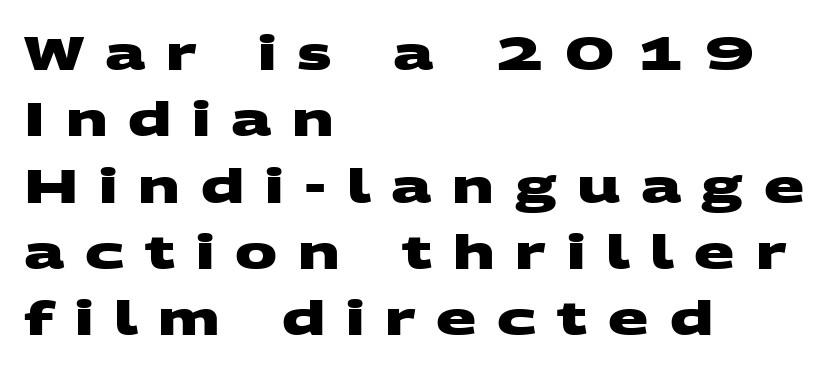
The image shows 47 px heavy, wide sans-serif type; set left-aligned, normal line spacing (1.41x), unusually wide letter spacing (+0.44 em), not underlined; medium stroke contrast and a large x-height.
